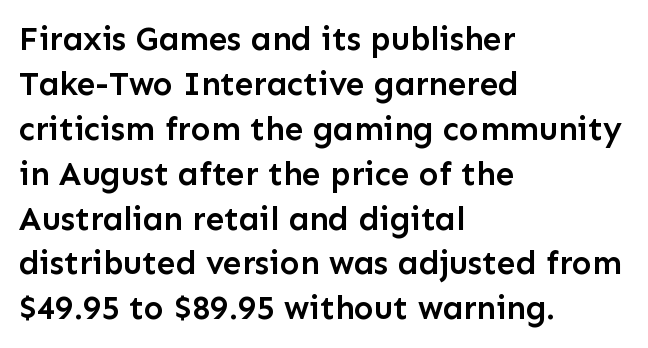
The image shows 33 px semibold sans-serif type, upright; set left-aligned, normal line spacing (1.36x), normal letter spacing, not underlined; low stroke contrast and a medium x-height.
